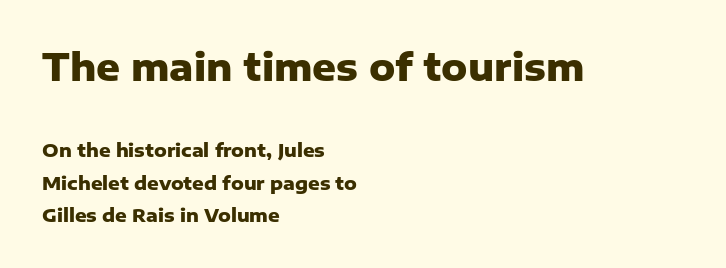
Think of a printed novel: that variable character pitch is what you see here. The passage is arranged the way most books set body copy — flush left. It's the straight-up-and-down kind of type. The designer went with a sans here, leaving each stem footless. Each glyph is drawn with heavy, bold strokes.
